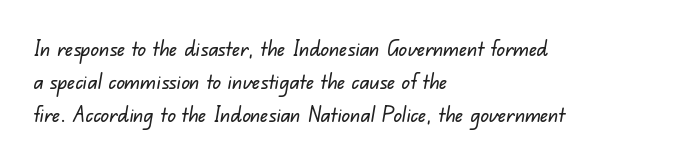
Standard letterfit; no display-style spreading of the glyphs. Unmarked baselines from the first word to the last. Notice how the passage keeps a crisp vertical edge on the left only. Leading: standard.
